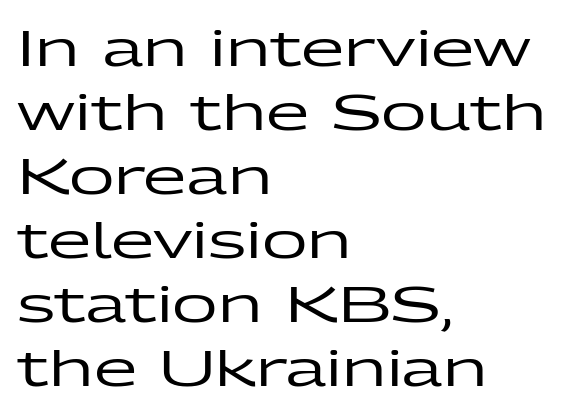
{"serif": "no", "italic": "no", "width": "wide", "stroke_contrast": "low", "x_height": "medium", "monospaced": "no", "underline": "no", "align": "left", "line_spacing": "normal", "line_spacing_ratio": 1.28, "letter_spacing": "normal", "letter_spacing_em": 0.0, "glyph_px": 50}
